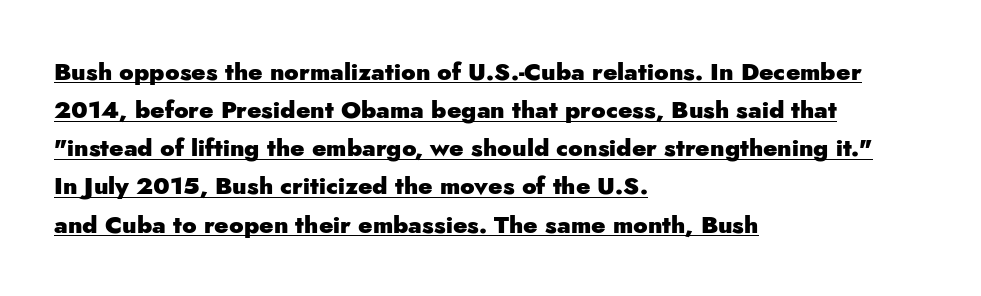
The lettering is marked with a stroke running underneath it. Posture: vertical. The rag falls on the right side of this text block. Tracking here is standard; glyphs follow each other at the usual distance. In terms of weight, the rendering is a true, heavy bold.
